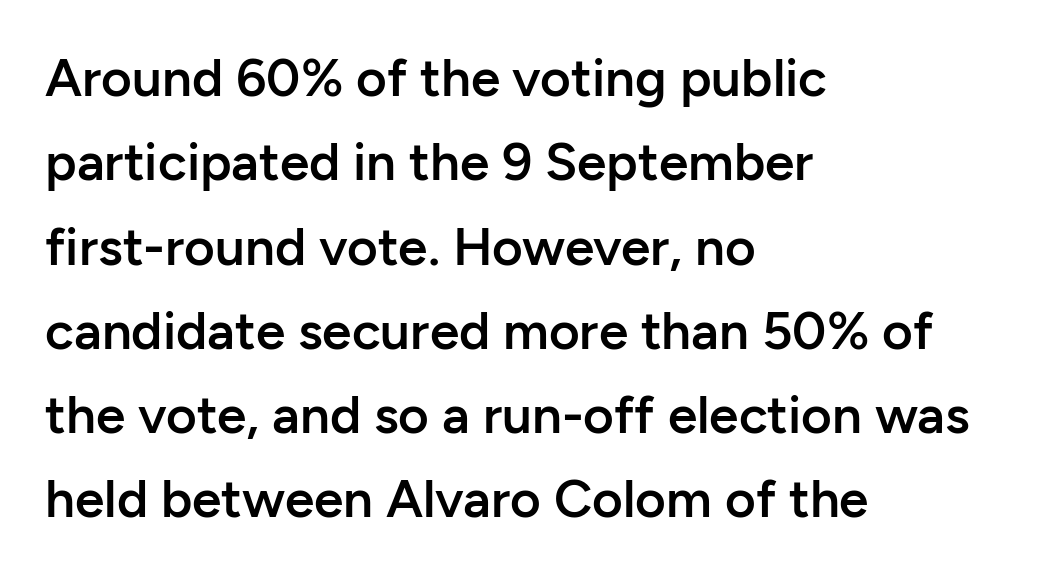
This sample has the flowing, uneven cadence of proportional lettering. The rendering shows plain stroke endings on the letterforms — a sans-serif design. Only glyphs here, with clear space below each row. Regular leading. Stroke thickness is moderately raised; the sample reads as semibold. The font's upright variant was chosen for this text.
